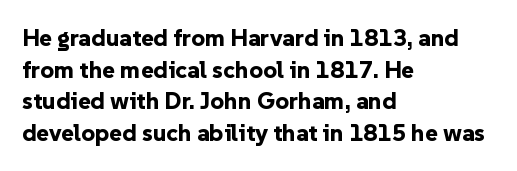
{"italic": "no", "bold": "yes", "underline": "no", "align": "left", "line_spacing": "normal", "line_spacing_ratio": 1.32, "letter_spacing": "normal", "letter_spacing_em": 0.0, "glyph_px": 24}
